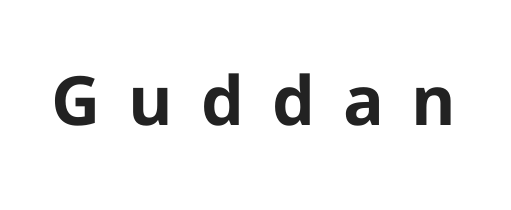
The glyphs have the mass of a bold cut. The designer went with a sans here, leaving each stem footless. You could only call the tracking loose — the letters float apart. These lines are rendered in a variable-pitch font.
